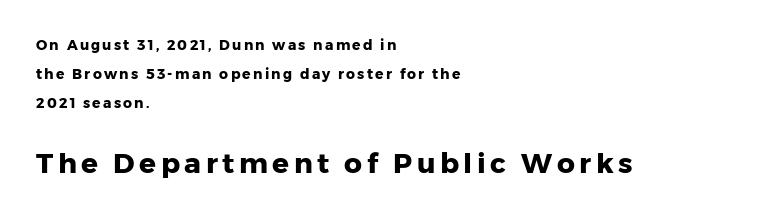
Q: Is the text bold? A: Yes.
Q: Is the text italic (slanted)? A: No, it is upright.
Q: Is the typeface a serif or a sans-serif typeface? A: Sans-serif.
Q: Is the text underlined? A: No.
Q: How is the paragraph aligned? A: Left-aligned.
Q: Is the spacing between lines tight, normal or loose? A: Loose.
Q: Which block of text is set in a larger size, the first (top) or the second (bottom)? A: The second (bottom) one.
Q: Width (condensed, normal, or wide)? A: Normal.
Q: Stroke contrast? A: Low.
Q: x-height? A: Medium.
Q: Monospaced? A: No.
